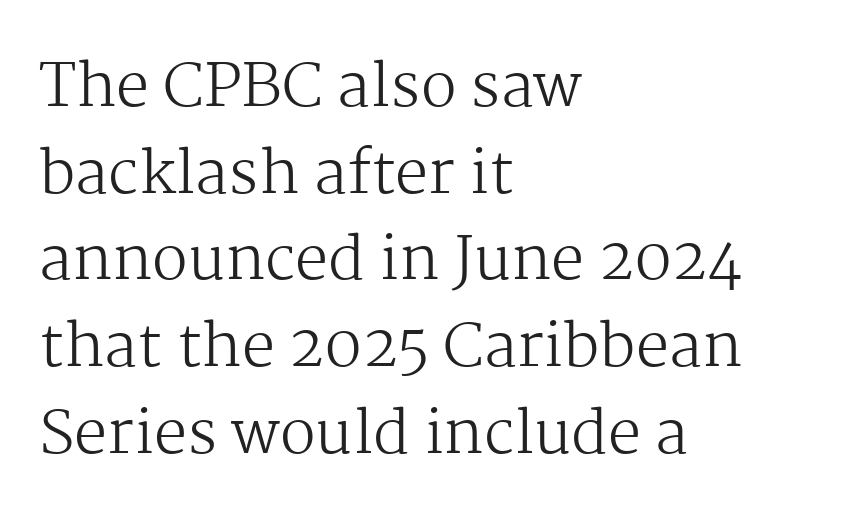
The image shows 59 px regular-weight serif type, upright; set left-aligned, normal line spacing (1.47x), normal letter spacing, not underlined; medium stroke contrast and a medium x-height.
